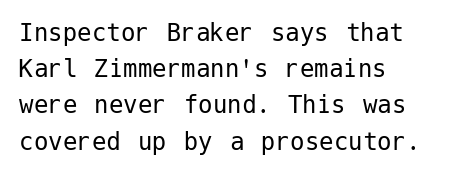
{"serif": "no", "italic": "no", "bold": "no", "weight": "regular", "width": "normal", "stroke_contrast": "low", "x_height": "medium", "underline": "no", "align": "left", "line_spacing": "normal", "line_spacing_ratio": 1.25, "letter_spacing": "normal", "letter_spacing_em": 0.0, "glyph_px": 29}
